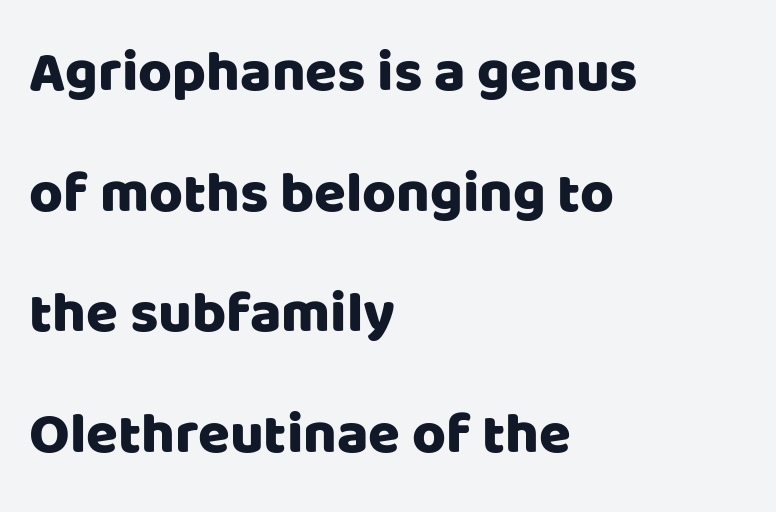
The image shows 58 px sans-serif type, upright; set left-aligned, loose line spacing (2.08x), normal letter spacing, not underlined; low stroke contrast and a large x-height.
